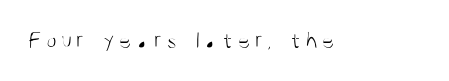
{"italic": "no", "bold": "no", "underline": "no", "glyph_px": 24}
